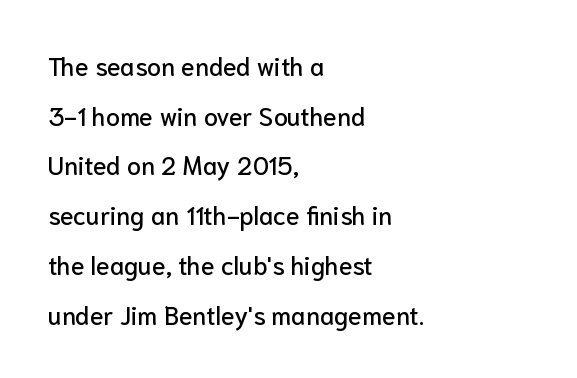
{"italic": "no", "underline": "no", "align": "left", "line_spacing": "loose", "line_spacing_ratio": 1.99, "letter_spacing": "normal", "letter_spacing_em": 0.0, "glyph_px": 25}
